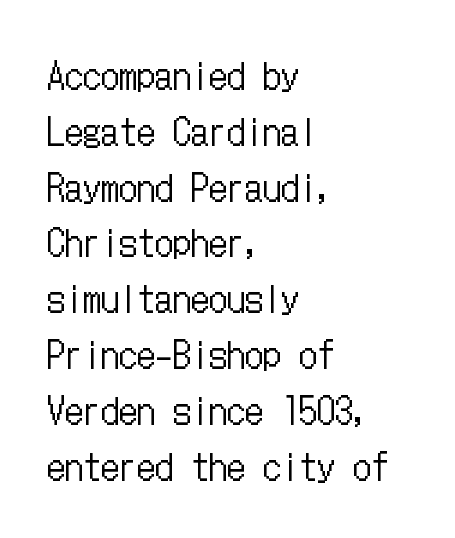
The type sits square on the baseline with zero lean. Is the type heavy? It reads as light-to-regular instead. Honestly, there is no underline to notice here at all. Honestly, the row spacing looks completely unremarkable. Leftover space on each line is placed entirely after the last word. Between one letter and the next there's only the usual sliver of space.
